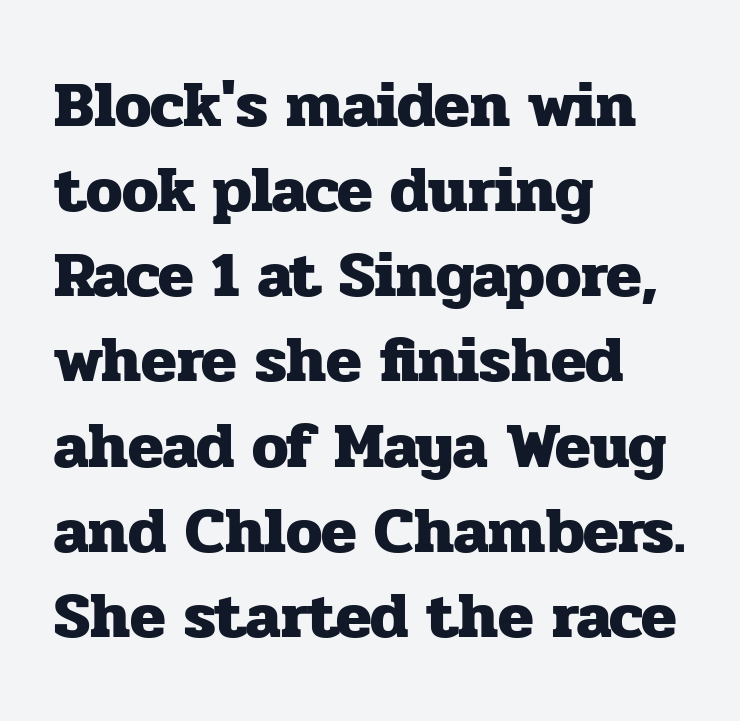
Strong, thick strokes mark this as bold type. The type family on display is of the serif kind. The rendering uses natural spacing where letterforms have individual widths. Quick note: not italic, upright.
